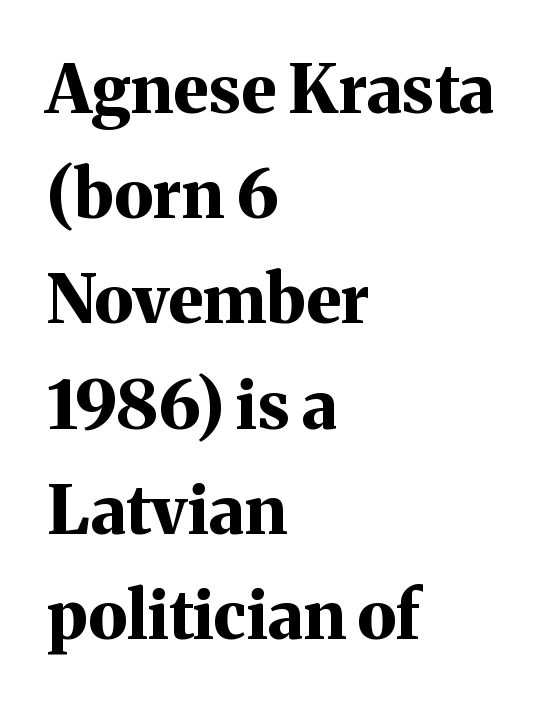
Q: Is the text bold? A: Yes.
Q: Is the text italic (slanted)? A: No, it is upright.
Q: Is the typeface a serif or a sans-serif typeface? A: Serif.
Q: Is the text underlined? A: No.
Q: How is the paragraph aligned? A: Left-aligned.
Q: Is the spacing between letters normal or unusually wide? A: Normal.
Q: Is the spacing between lines tight, normal or loose? A: Normal.
Q: Width (condensed, normal, or wide)? A: Normal.
Q: Stroke contrast? A: Medium.
Q: x-height? A: Medium.
Q: Monospaced? A: No.
